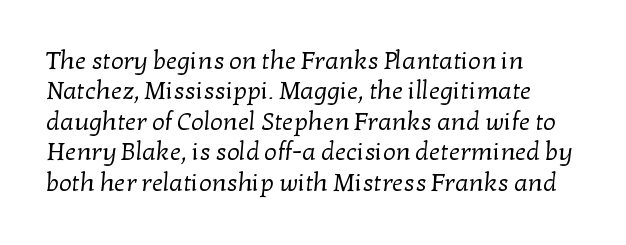
The image shows 25 px text type; set left-aligned, line spacing 1.22x, normal letter spacing, not underlined.
